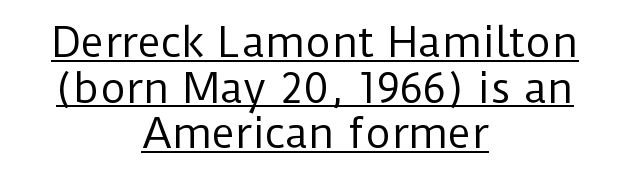
Regarding serifs, this sample does without them. This block would grow much taller if given ordinary leading; it's compressed now. Caption: multi-line text, centered on the measure. Stems and bowls with no extra thickness — not bold. Students, observe the line beneath the letters — that is underlining.
